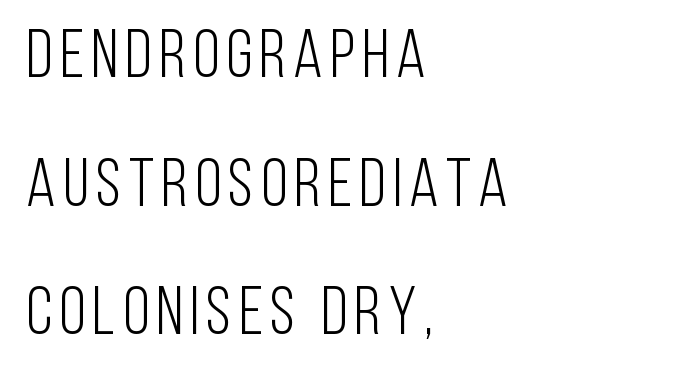
{"serif": "no", "italic": "no", "bold": "no", "weight": "light", "width": "condensed", "stroke_contrast": "low", "x_height": "large", "monospaced": "no", "underline": "no", "align": "left", "line_spacing_ratio": 1.89, "glyph_px": 68}
